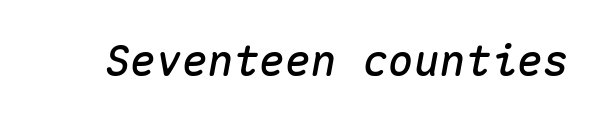
{"italic": "yes", "lean": "right", "slant_degrees": 10, "width": "normal", "stroke_contrast": "medium", "x_height": "medium", "monospaced": "yes", "underline": "no", "letter_spacing": "normal", "letter_spacing_em": 0.0, "glyph_px": 43}
